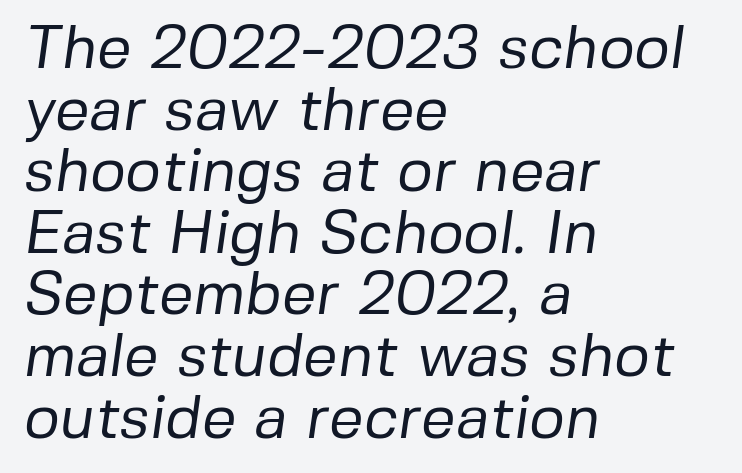
The image shows 61 px regular-weight sans-serif type; set left-aligned, tight line spacing (1.01x), normal letter spacing, not underlined; low stroke contrast and a medium x-height.
